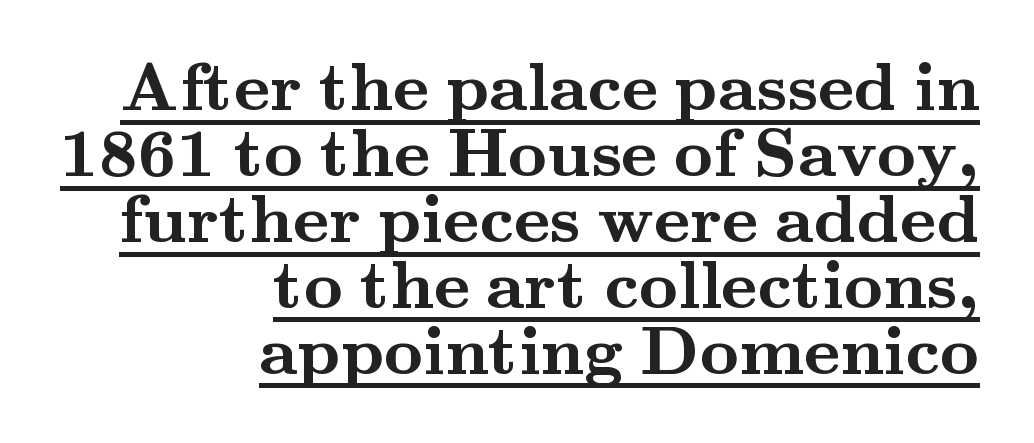
The face used here appears with an underline applied. These lines huddle together more closely than default settings would place them. Default kerning and tracking; the words read as compact shapes. The lines in this sample share a right terminus and differ only in where they begin.
